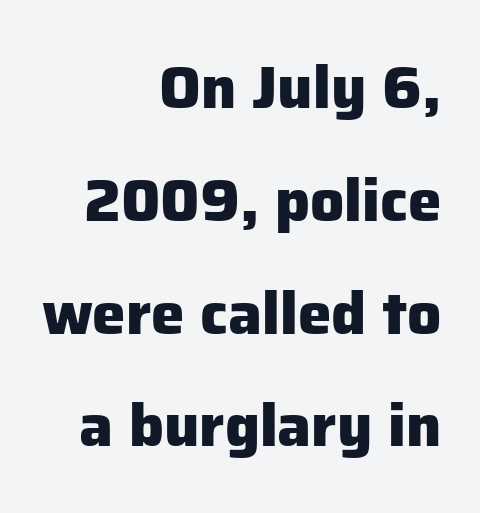
The image shows 60 px heavy sans-serif type, upright; set right-aligned, line spacing 1.88x, normal letter spacing, not underlined; low stroke contrast and a medium x-height.
